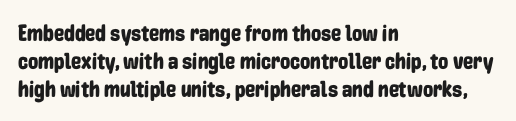
Look at the tracking — it's just the regular setting, nothing added. Caption: multi-line text, flush left, ragged right. Notice how the stems are strictly vertical — no italics here. A clean baseline with only descenders dipping below it.
